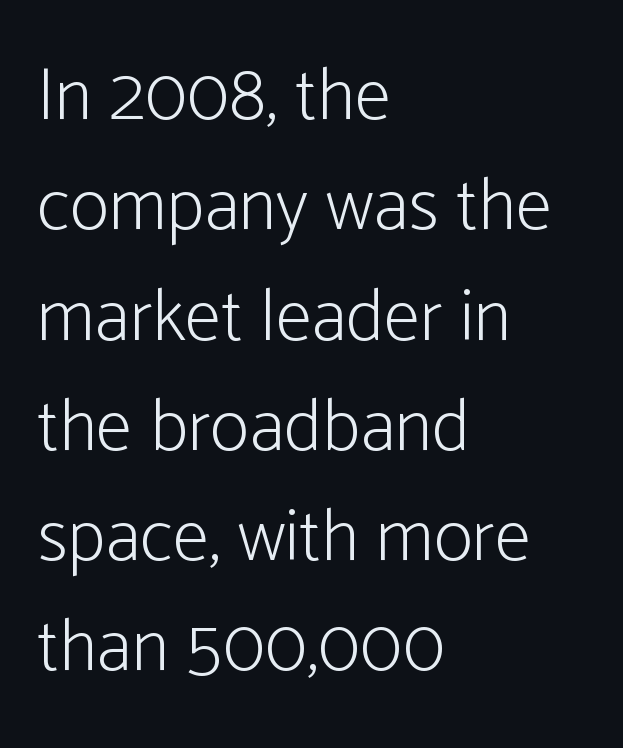
{"serif": "no", "italic": "no", "bold": "no", "weight": "light", "width": "condensed", "stroke_contrast": "low", "x_height": "medium", "monospaced": "no", "underline": "no", "align": "left", "line_spacing": "normal", "line_spacing_ratio": 1.49, "letter_spacing": "normal", "letter_spacing_em": 0.0, "glyph_px": 74}
